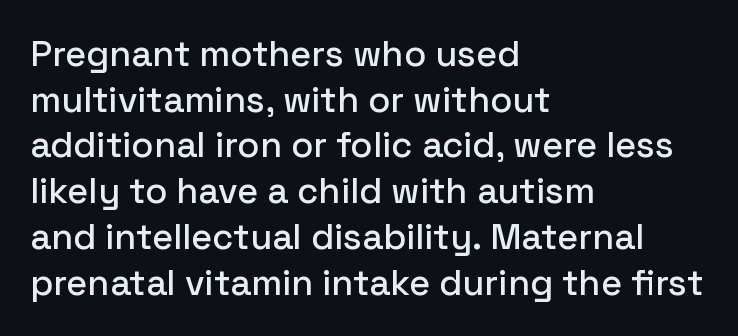
{"serif": "no", "italic": "no", "width": "normal", "stroke_contrast": "low", "x_height": "medium", "monospaced": "no", "underline": "no", "align": "left", "line_spacing": "normal", "line_spacing_ratio": 1.27, "letter_spacing": "normal", "letter_spacing_em": 0.0, "glyph_px": 36}
